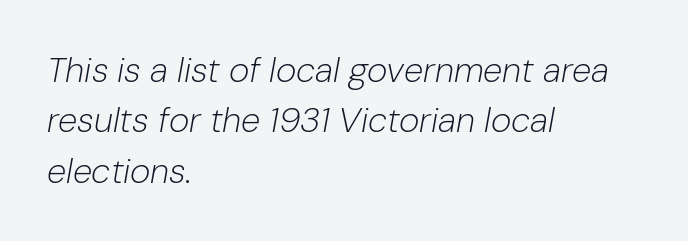
Is there much room between lines? A standard amount, neither cramped nor airy. In terms of posture, this sample is oblique. Each letter keeps its own natural width here, so spacing adapts to shape. A clean baseline with only descenders dipping below it.
